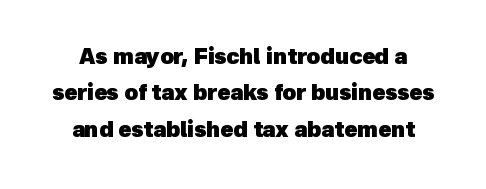
{"bold": "yes", "underline": "no", "line_spacing_ratio": 1.73, "letter_spacing": "normal", "letter_spacing_em": 0.0, "glyph_px": 21}
